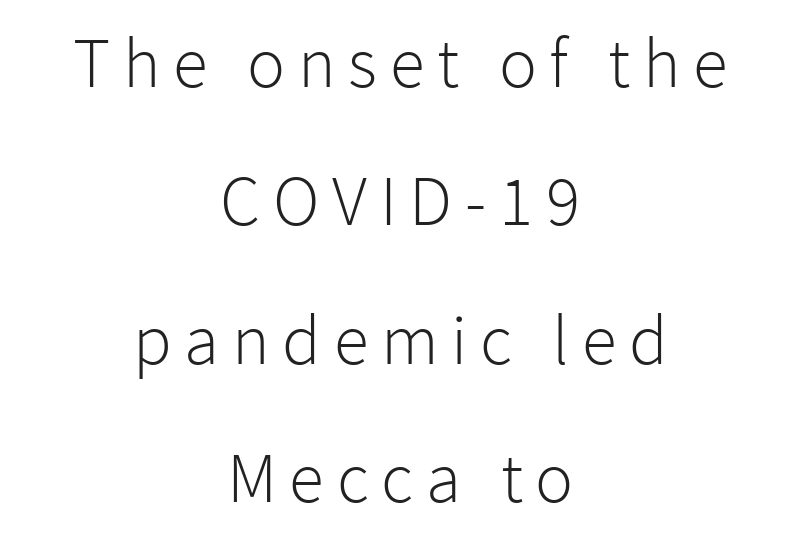
The face used here is a sans, in the tradition of grotesques and geometrics. Proportional: the letters do not fall into vertical columns. Reading down the block, each line starts at a different indent, mirrored at its end. Vertically, the passage feels expansive, rows floating well apart. Upright lettering throughout.
